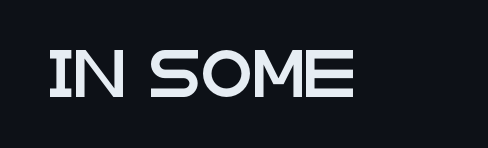
{"serif": "no", "italic": "no", "width": "wide", "stroke_contrast": "low", "x_height": "large", "monospaced": "no", "underline": "no", "letter_spacing": "normal", "letter_spacing_em": 0.0, "glyph_px": 47}
